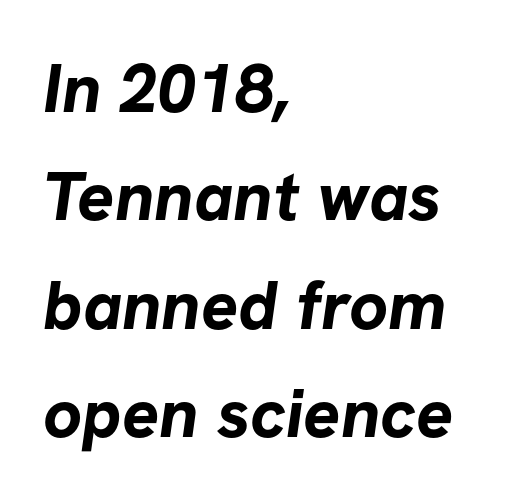
The image shows 69 px bold sans-serif type; set left-aligned, normal line spacing (1.57x), normal letter spacing, not underlined; low stroke contrast and a medium x-height.
